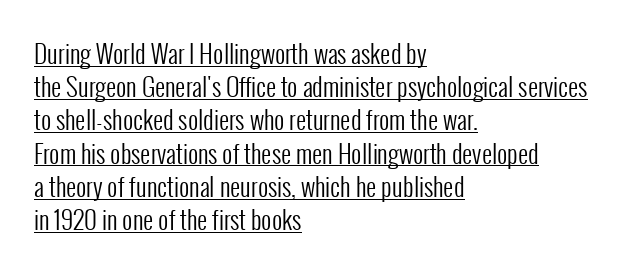
Q: Is the text bold? A: No.
Q: Is the text italic (slanted)? A: No, it is upright.
Q: Is the text underlined? A: Yes.
Q: How is the paragraph aligned? A: Left-aligned.
Q: Is the spacing between letters normal or unusually wide? A: Normal.
Q: Is the spacing between lines tight, normal or loose? A: Normal.
